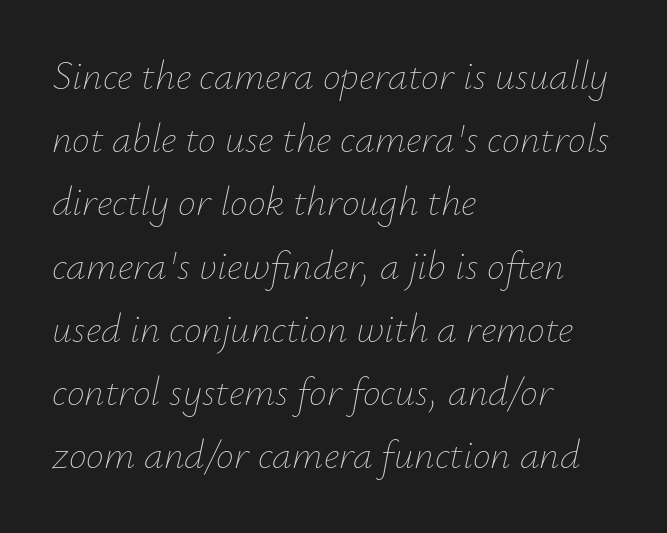
{"italic": "yes", "lean": "right", "slant_degrees": 12, "bold": "no", "weight": "thin", "width": "normal", "stroke_contrast": "low", "x_height": "small", "monospaced": "no", "underline": "no", "align": "left", "line_spacing": "normal", "line_spacing_ratio": 1.58, "letter_spacing": "normal", "letter_spacing_em": 0.0, "glyph_px": 40}
